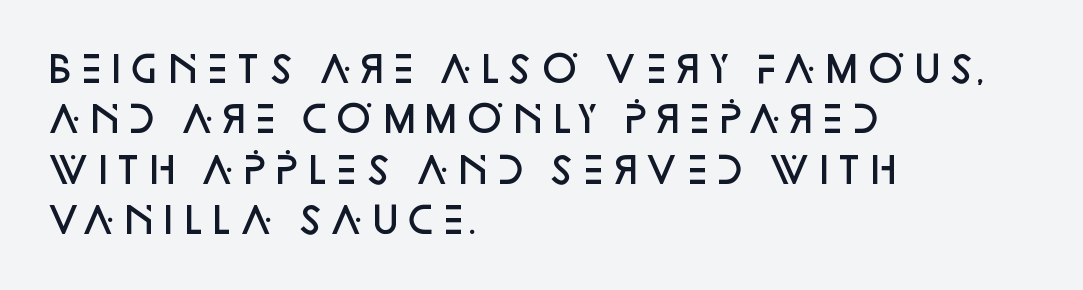
The image shows 36 px semibold sans-serif type, upright; set left-aligned, normal line spacing (1.4x), normal letter spacing, not underlined; low stroke contrast and a large x-height.
